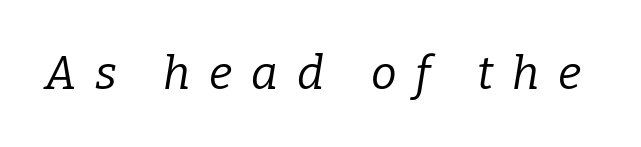
Q: Is the text bold? A: No.
Q: Is the text italic (slanted)? A: Yes, it leans right by about 9 degrees.
Q: Is the typeface a serif or a sans-serif typeface? A: Serif.
Q: Is the text underlined? A: No.
Q: Is the spacing between letters normal or unusually wide? A: Unusually wide.
Q: Width (condensed, normal, or wide)? A: Normal.
Q: Stroke contrast? A: Low.
Q: x-height? A: Medium.
Q: Monospaced? A: No.
